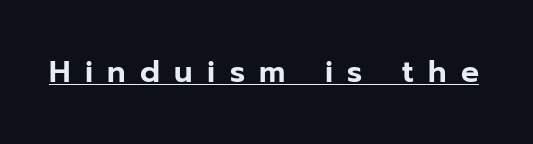
The image shows 30 px sans-serif type, upright; set unusually wide letter spacing (+0.48 em), underlined; low stroke contrast and a medium x-height.
